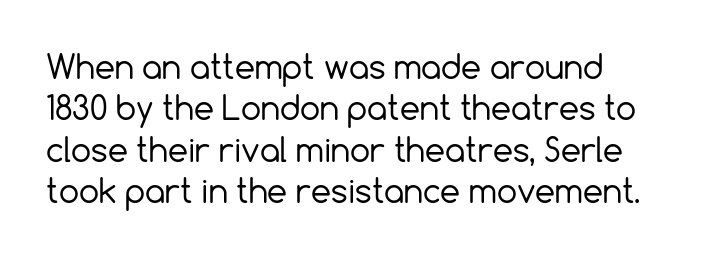
Q: Is the text bold? A: No.
Q: Is the text italic (slanted)? A: No, it is upright.
Q: Is the typeface a serif or a sans-serif typeface? A: Sans-serif.
Q: Is the text underlined? A: No.
Q: Is the spacing between letters normal or unusually wide? A: Normal.
Q: Is the spacing between lines tight, normal or loose? A: Normal.
Q: Width (condensed, normal, or wide)? A: Normal.
Q: x-height? A: Medium.
Q: Monospaced? A: No.
